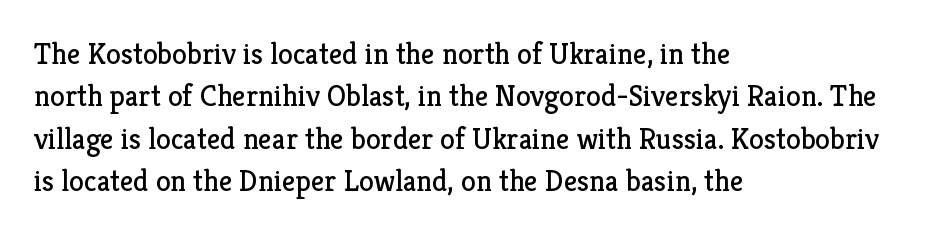
Counters stay open thanks to moderate or lighter strokes. Interline gaps are of average width in this sample. Glyph-to-glyph distance matches everyday printed text. Clear beneath every line of the passage. Is this a sans? No — the strokes have serifs.
